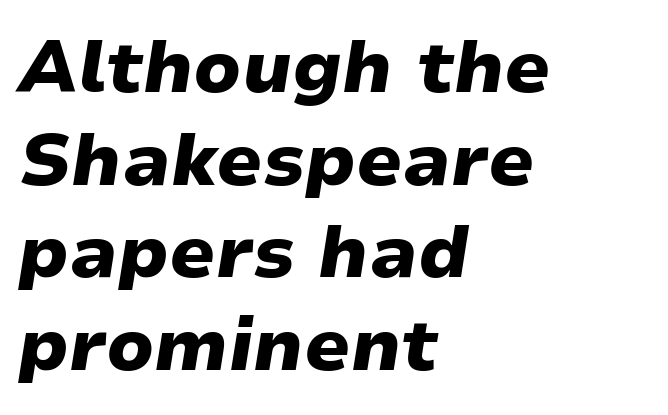
Observe the ordinary spacing: letters are neighbours, not strangers. The specimen reads as italic at a glance. No word sits above an underline. This sample has the flowing, uneven cadence of proportional lettering. Is the block centered? No — it sits flush against the left margin. Students, observe: this is what conventionally led text looks like.
